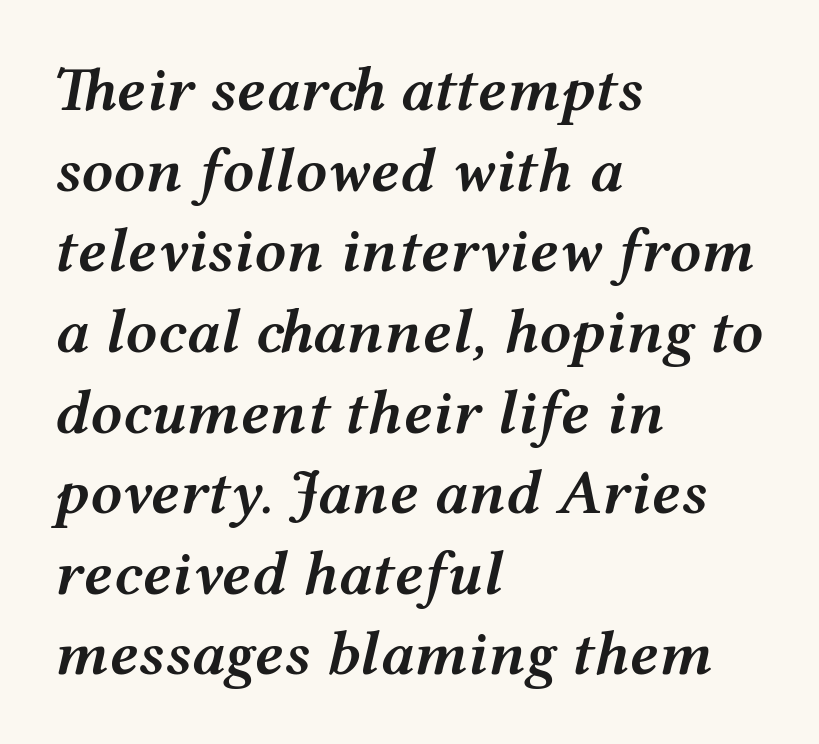
The image shows 63 px semibold, wide type, italic (leaning right); set left-aligned, normal line spacing (1.28x), normal letter spacing, not underlined; medium stroke contrast and a medium x-height.
